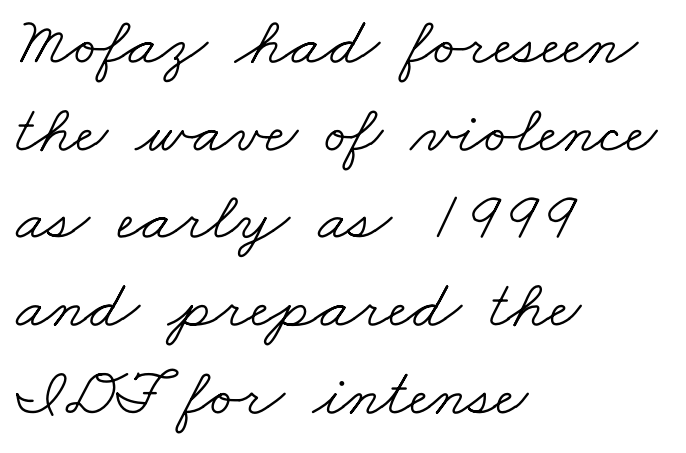
The image shows 69 px light, wide serif type; set left-aligned, normal line spacing (1.27x), normal letter spacing, not underlined; low stroke contrast and a small x-height.
